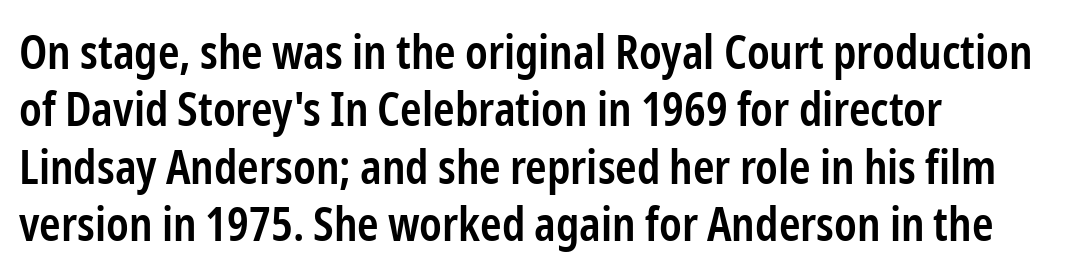
{"serif": "no", "italic": "no", "bold": "semi", "weight": "semibold", "width": "condensed", "stroke_contrast": "low", "x_height": "medium", "monospaced": "no", "underline": "no", "align": "left", "line_spacing": "normal", "line_spacing_ratio": 1.25, "letter_spacing": "normal", "letter_spacing_em": 0.0, "glyph_px": 46}
